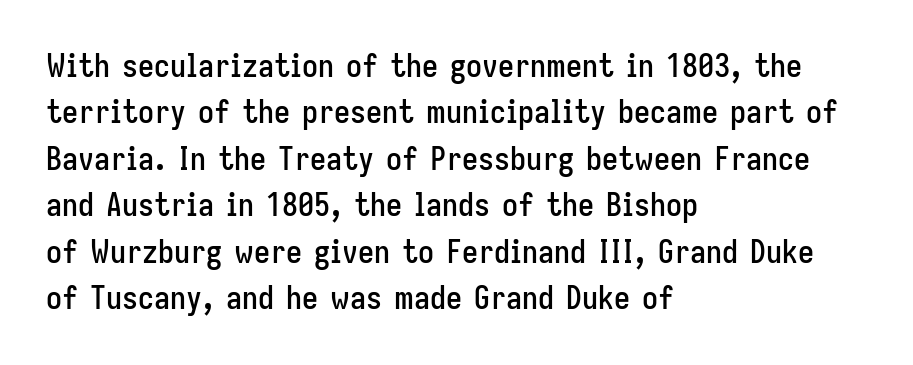
{"serif": "no", "italic": "no", "width": "condensed", "stroke_contrast": "low", "x_height": "medium", "monospaced": "no", "underline": "no", "align": "left", "line_spacing": "normal", "line_spacing_ratio": 1.45, "letter_spacing": "normal", "letter_spacing_em": 0.0, "glyph_px": 32}
